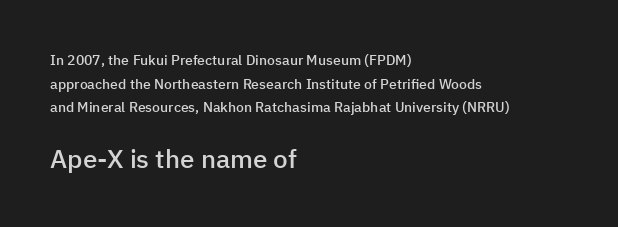
Do the letters lean? They stand straight. A semibold gives these letters moderate extra thickness, short of bold. These lines keep a tight, regular rhythm from letter to letter. In terms of leading, this rendering sits right in the middle. Underline: absent.
